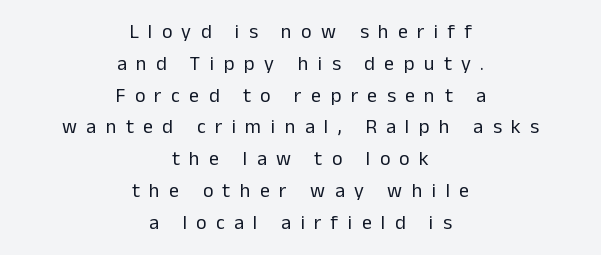
Italic: no, the glyphs are upright roman. The gaps between neighbouring characters are conspicuously large. The strokes are not fattened; the text isn't bold. The space between consecutive lines is moderate. The specimen omits any rule beneath the text block's lines.
